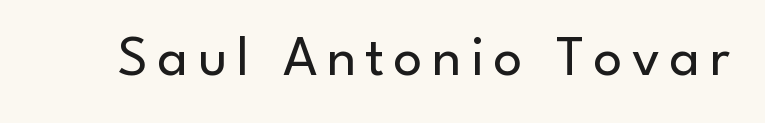
{"serif": "no", "italic": "no", "bold": "no", "weight": "regular", "width": "normal", "stroke_contrast": "low", "x_height": "small", "monospaced": "no", "underline": "no", "glyph_px": 57}
